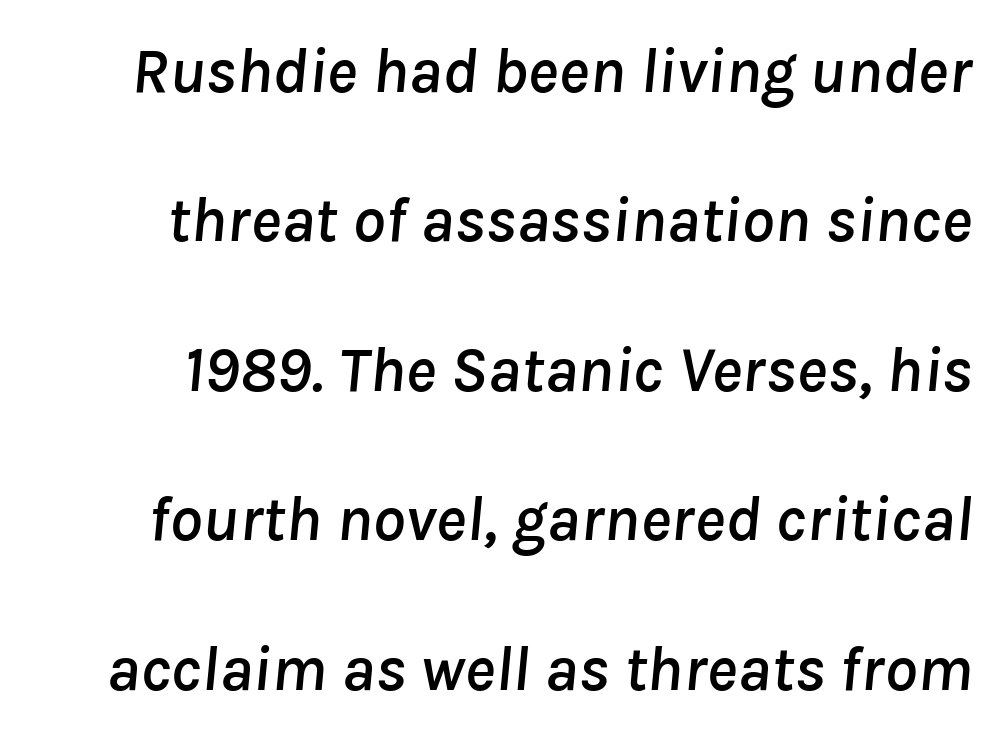
{"italic": "yes", "lean": "right", "slant_degrees": 8, "width": "normal", "stroke_contrast": "low", "x_height": "medium", "monospaced": "no", "underline": "no", "line_spacing": "loose", "line_spacing_ratio": 2.3, "letter_spacing": "normal", "letter_spacing_em": 0.0, "glyph_px": 65}
